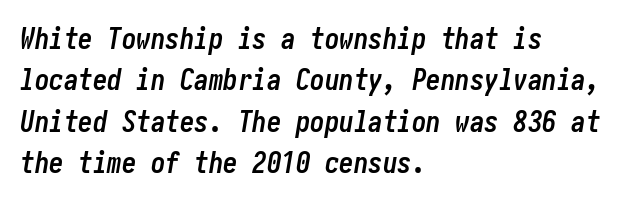
Q: Is the text bold? A: Yes.
Q: Is the text italic (slanted)? A: Yes, it leans right by about 10 degrees.
Q: Is the text underlined? A: No.
Q: How is the paragraph aligned? A: Left-aligned.
Q: Is the spacing between letters normal or unusually wide? A: Normal.
Q: Is the spacing between lines tight, normal or loose? A: Normal.
Q: Width (condensed, normal, or wide)? A: Condensed.
Q: Stroke contrast? A: Low.
Q: x-height? A: Medium.
